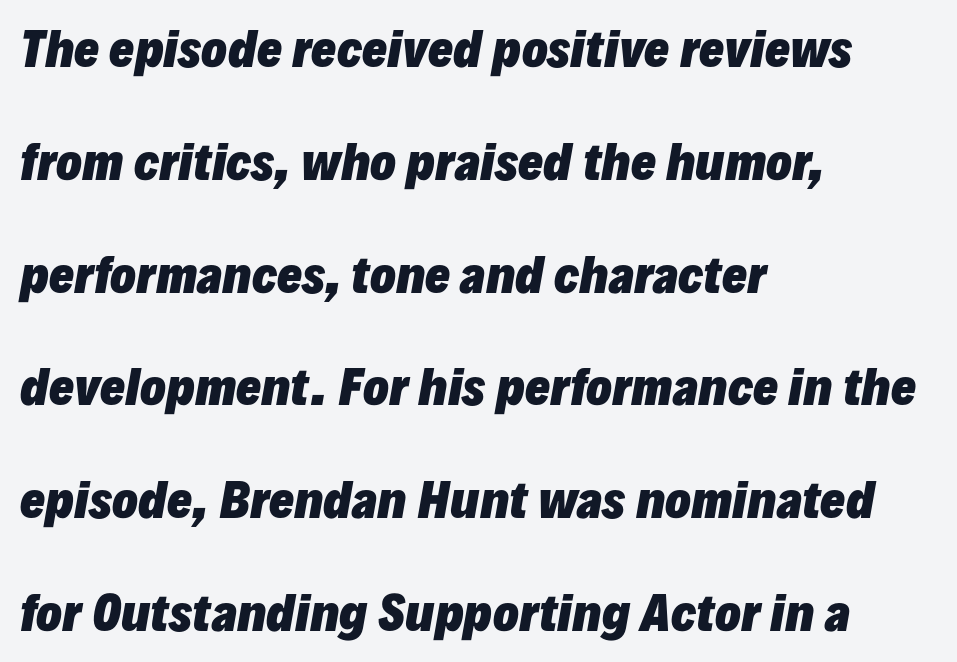
Q: Is the text bold? A: Yes.
Q: Is the text italic (slanted)? A: Yes, it leans right by about 10 degrees.
Q: Is the text underlined? A: No.
Q: How is the paragraph aligned? A: Left-aligned.
Q: Is the spacing between letters normal or unusually wide? A: Normal.
Q: Is the spacing between lines tight, normal or loose? A: Loose.
Q: Width (condensed, normal, or wide)? A: Normal.
Q: Stroke contrast? A: Low.
Q: x-height? A: Medium.
Q: Monospaced? A: No.
